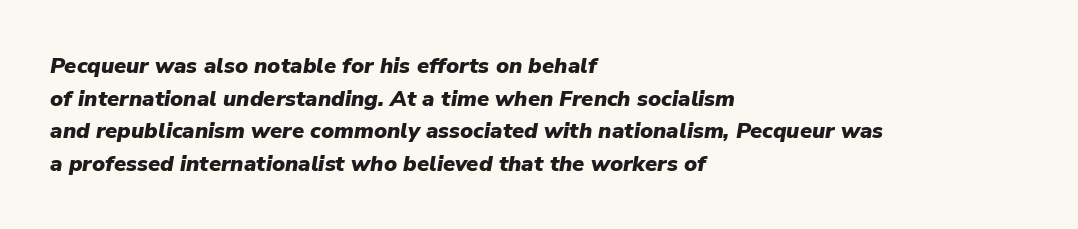
Anything drawn beneath the words? Only blank space. You could call the tracking neutral — neither tight nor loose. Whoever set this chose a conventional vertical rhythm. Designer's note — italics engaged.
